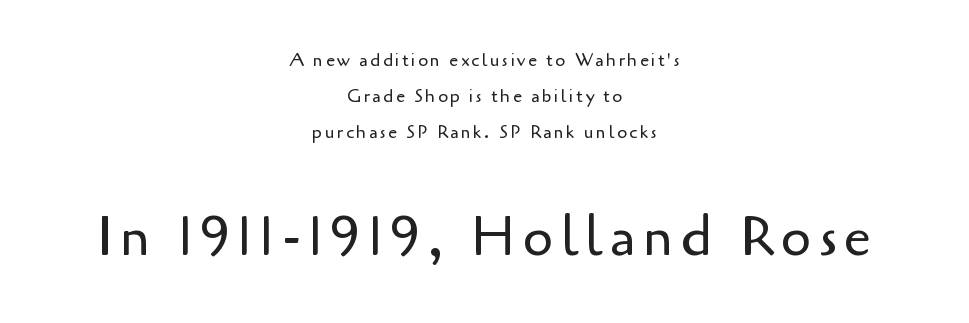
{"serif": "no", "italic": "no", "bold": "no", "weight": "regular", "width": "normal", "stroke_contrast": "low", "x_height": "small", "monospaced": "no", "underline": "no", "align": "center", "line_spacing": "loose", "line_spacing_ratio": 2.0, "larger_block": "second", "size_ratio": 3.06, "glyph_px": 55}
